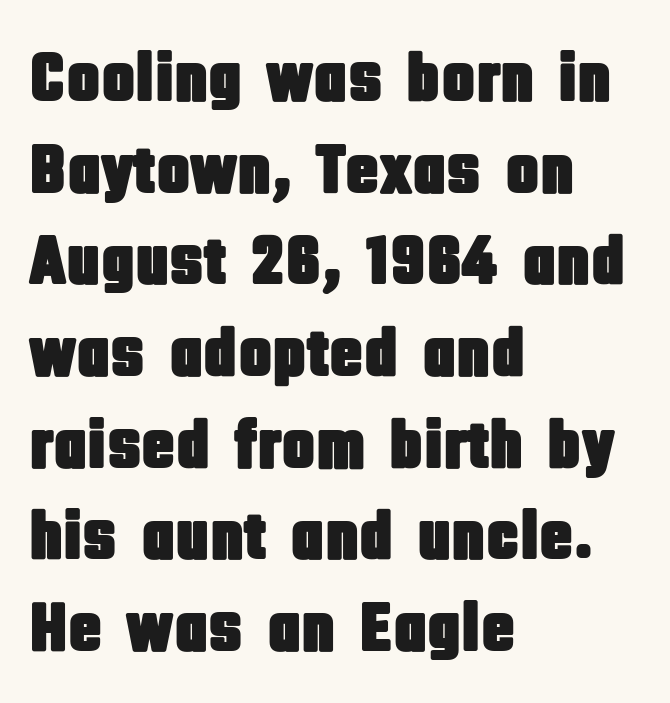
{"serif": "no", "italic": "no", "width": "condensed", "stroke_contrast": "low", "x_height": "large", "monospaced": "no", "underline": "no", "align": "left", "line_spacing": "normal", "line_spacing_ratio": 1.31, "letter_spacing": "normal", "letter_spacing_em": 0.0, "glyph_px": 70}
